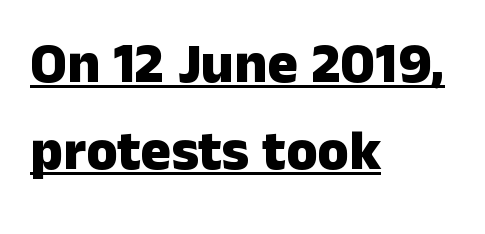
The image shows 57 px heavy sans-serif type, upright; set left-aligned, normal line spacing (1.52x), normal letter spacing, underlined; low stroke contrast and a medium x-height.
